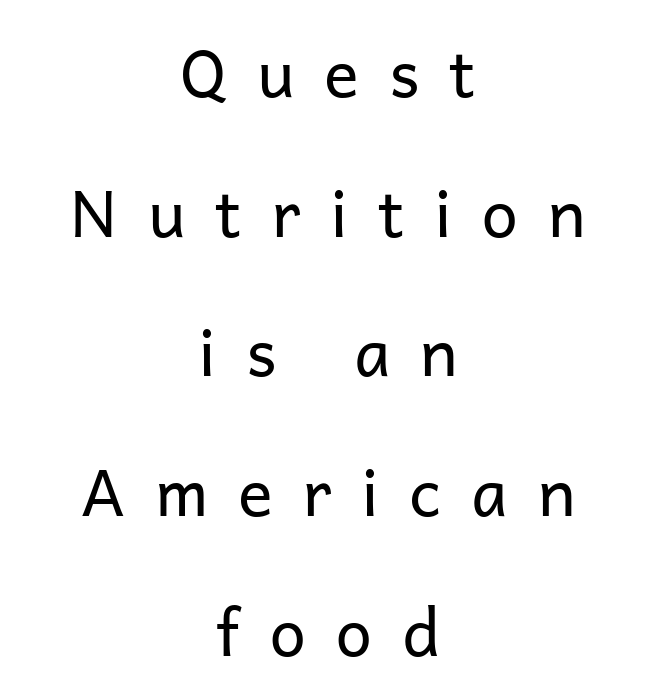
The image shows 65 px regular-weight sans-serif type, upright; set centered, loose line spacing (2.15x), unusually wide letter spacing (+0.46 em), not underlined; low stroke contrast and a medium x-height.
